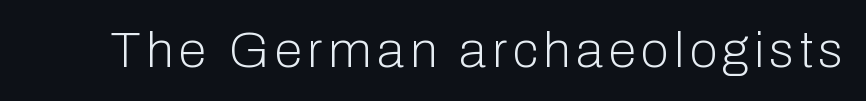
Q: Is the text bold? A: No.
Q: Is the text italic (slanted)? A: No, it is upright.
Q: Is the typeface a serif or a sans-serif typeface? A: Sans-serif.
Q: Is the text underlined? A: No.
Q: Width (condensed, normal, or wide)? A: Normal.
Q: Stroke contrast? A: Low.
Q: x-height? A: Medium.
Q: Monospaced? A: No.
